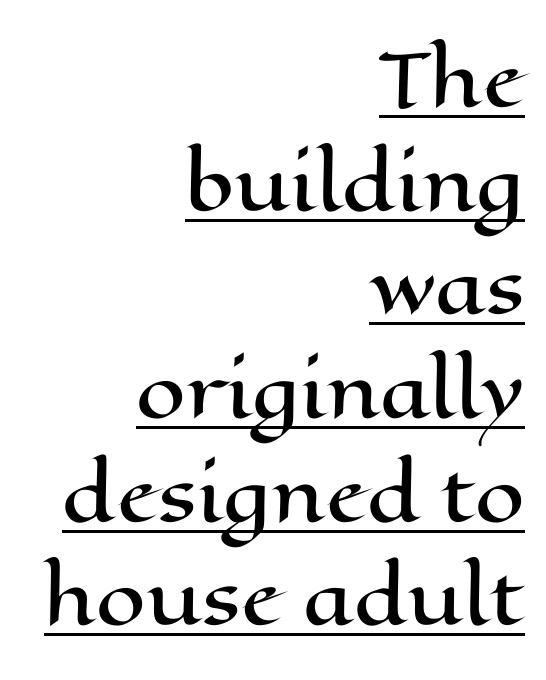
{"italic": "no", "width": "wide", "stroke_contrast": "high", "x_height": "medium", "monospaced": "no", "underline": "yes", "align": "right", "line_spacing": "normal", "line_spacing_ratio": 1.46, "letter_spacing": "normal", "letter_spacing_em": 0.0, "glyph_px": 71}
